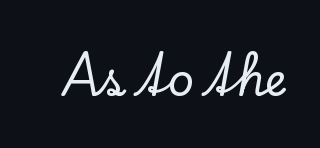
The image shows 45 px serif type; set normal letter spacing, not underlined; low stroke contrast and a small x-height.
